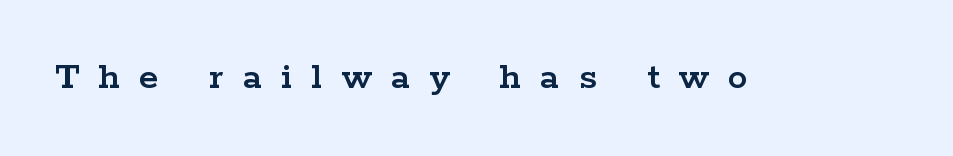
Q: Is the text italic (slanted)? A: No, it is upright.
Q: Is the typeface a serif or a sans-serif typeface? A: Serif.
Q: Is the text underlined? A: No.
Q: Is the spacing between letters normal or unusually wide? A: Unusually wide.
Q: Width (condensed, normal, or wide)? A: Wide.
Q: Stroke contrast? A: Low.
Q: x-height? A: Medium.
Q: Monospaced? A: No.
